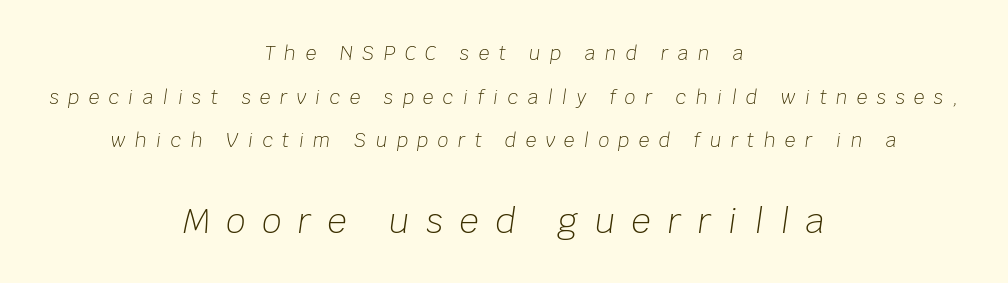
{"italic": "yes", "lean": "right", "slant_degrees": 8, "bold": "no", "weight": "light", "width": "normal", "stroke_contrast": "low", "x_height": "large", "monospaced": "no", "underline": "no", "align": "center", "line_spacing": "loose", "line_spacing_ratio": 2.29, "letter_spacing": "wide", "letter_spacing_em": 0.49, "larger_block": "second", "size_ratio": 1.79, "glyph_px": 34}
